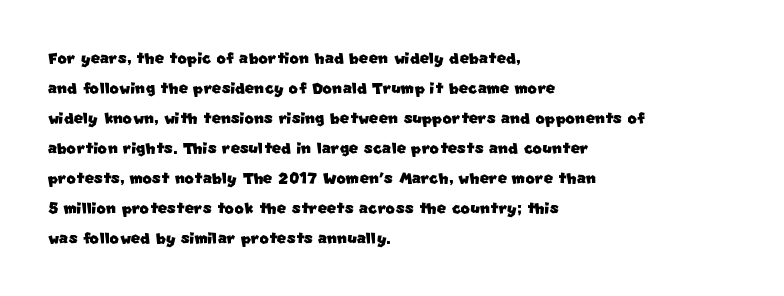
{"underline": "no", "align": "left", "line_spacing": "normal", "line_spacing_ratio": 1.5, "letter_spacing": "normal", "letter_spacing_em": 0.0, "glyph_px": 20}
